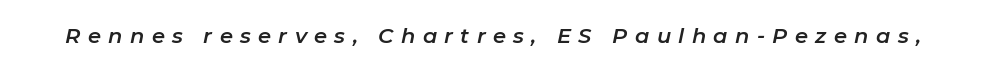
The glyphs look as if they've been sheared to an angle. What stands out about the letter spacing? Its width — letters are far apart. The glyphs are unaccompanied by any horizontal stroke below them.
